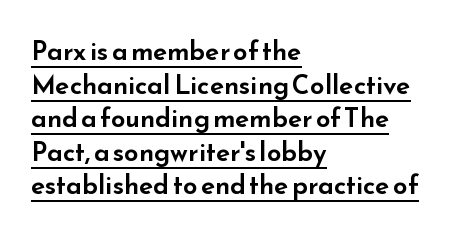
{"italic": "no", "underline": "yes", "align": "left", "line_spacing": "normal", "line_spacing_ratio": 1.29, "letter_spacing": "normal", "letter_spacing_em": 0.0, "glyph_px": 26}
